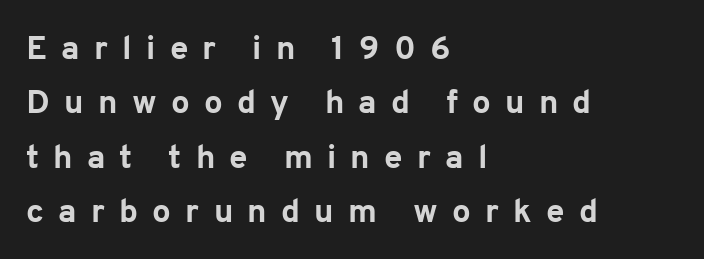
{"serif": "no", "italic": "no", "bold": "yes", "weight": "bold", "width": "normal", "stroke_contrast": "low", "x_height": "medium", "monospaced": "no", "underline": "no", "align": "left", "line_spacing": "normal", "line_spacing_ratio": 1.65, "letter_spacing": "wide", "letter_spacing_em": 0.43, "glyph_px": 33}
